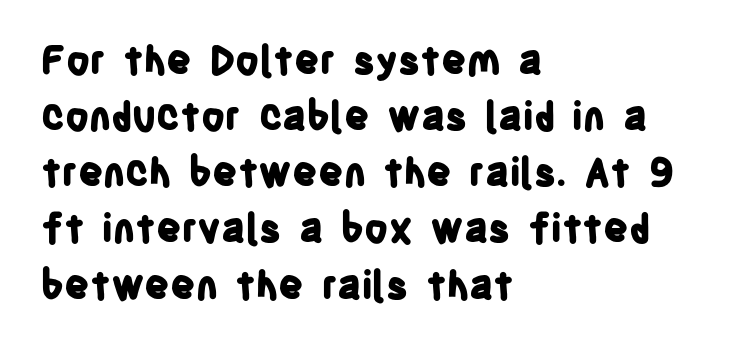
{"serif": "no", "italic": "no", "bold": "yes", "weight": "bold", "width": "condensed", "stroke_contrast": "low", "x_height": "large", "monospaced": "no", "underline": "no", "align": "left", "line_spacing": "normal", "line_spacing_ratio": 1.44, "letter_spacing": "normal", "letter_spacing_em": 0.0, "glyph_px": 39}
